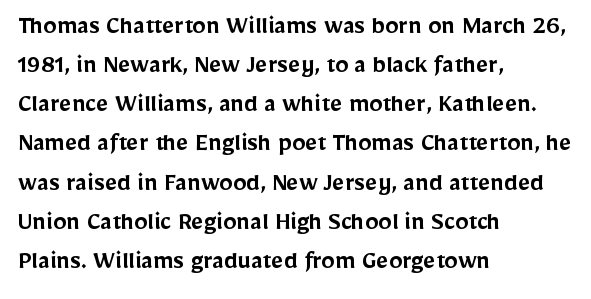
Horizontal alignment here is leftward, the default for most running prose. Semibold letterforms, between regular and bold. Each row of text sits above clean, open space. In terms of posture, this sample is upright. Rows of type keep a routine distance in the vertical direction.
